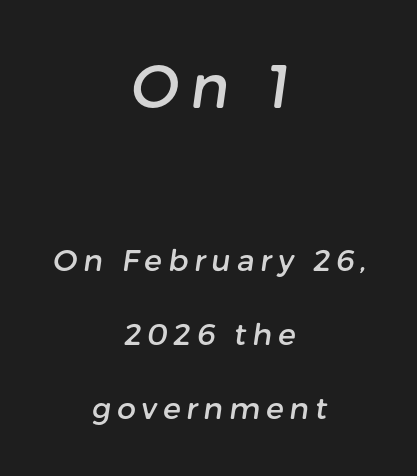
The image shows 59 px sans-serif type; set centered, loose line spacing (2.46x), not underlined; the first (top) block is 1.97x larger; low stroke contrast and a medium x-height.
